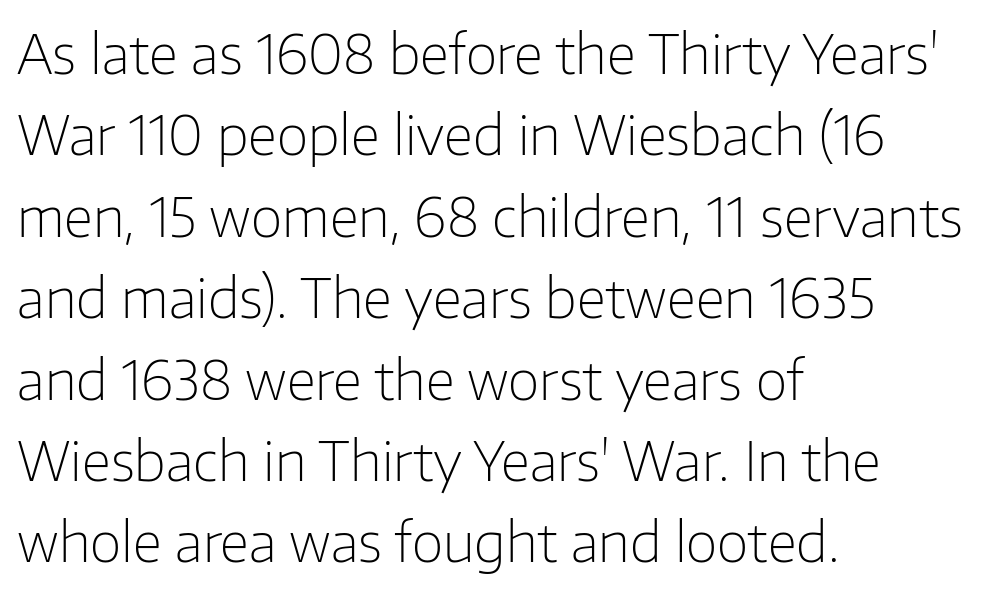
Q: Is the text bold? A: No.
Q: Is the text italic (slanted)? A: No, it is upright.
Q: Is the typeface a serif or a sans-serif typeface? A: Sans-serif.
Q: Is the text underlined? A: No.
Q: How is the paragraph aligned? A: Left-aligned.
Q: Is the spacing between letters normal or unusually wide? A: Normal.
Q: Is the spacing between lines tight, normal or loose? A: Normal.
Q: Width (condensed, normal, or wide)? A: Normal.
Q: Stroke contrast? A: Low.
Q: x-height? A: Medium.
Q: Monospaced? A: No.
